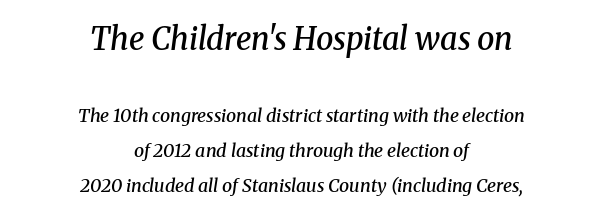
The image shows 31 px semibold serif type, italic (leaning right); set centered, loose line spacing (1.94x), normal letter spacing, not underlined; the first (top) block is 1.72x larger; medium stroke contrast and a medium x-height.
